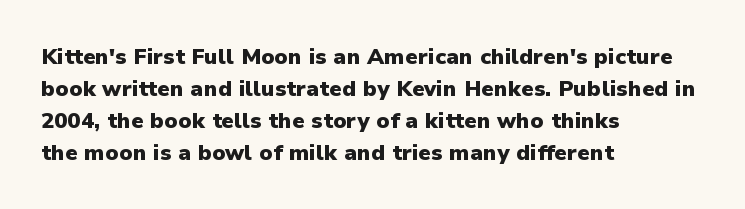
Q: Is the text bold? A: Yes.
Q: Is the text italic (slanted)? A: No, it is upright.
Q: Is the text underlined? A: No.
Q: How is the paragraph aligned? A: Left-aligned.
Q: Is the spacing between letters normal or unusually wide? A: Normal.
Q: Is the spacing between lines tight, normal or loose? A: Normal.
